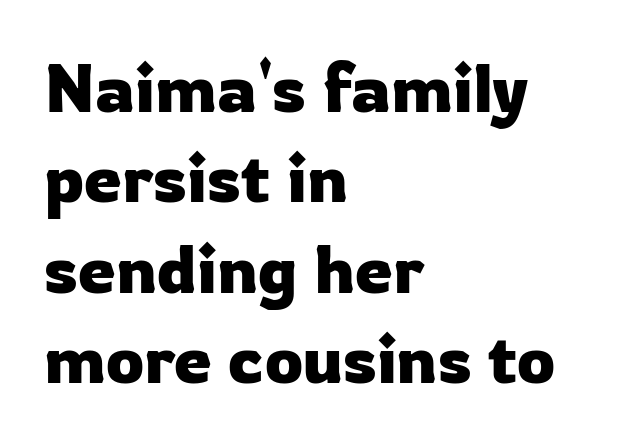
Q: Is the text italic (slanted)? A: No, it is upright.
Q: Is the typeface a serif or a sans-serif typeface? A: Sans-serif.
Q: Is the text underlined? A: No.
Q: How is the paragraph aligned? A: Left-aligned.
Q: Is the spacing between letters normal or unusually wide? A: Normal.
Q: Is the spacing between lines tight, normal or loose? A: Normal.
Q: Width (condensed, normal, or wide)? A: Normal.
Q: Stroke contrast? A: Low.
Q: x-height? A: Medium.
Q: Monospaced? A: No.
